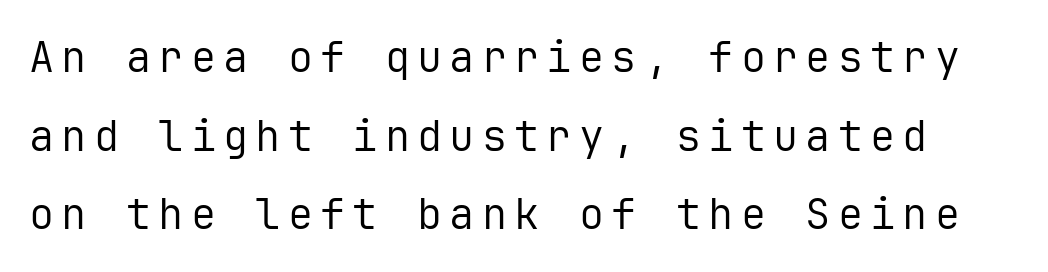
Descenders are the only things crossing below the line. The text was rendered using a sans face with plain stroke endings. The lettering holds an erect, upright posture throughout. You could count columns in this text — the font is strictly monospaced. Vertical stems look standard width or narrower in stroke.
